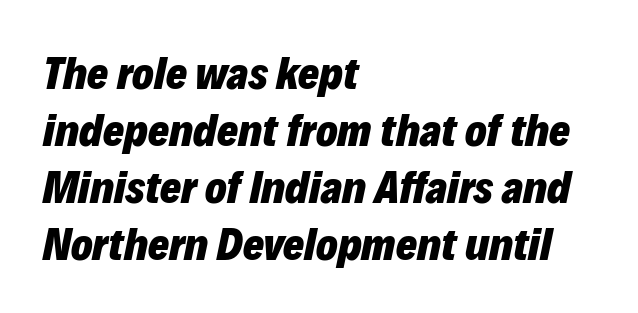
How heavy is the stroke? Heavy — this is a bold. Is this a fixed-width face? No — the glyphs have proportional, varying widths. Vertically, the passage feels balanced, rows spaced as you'd expect. Default kerning and tracking; the words read as compact shapes.
